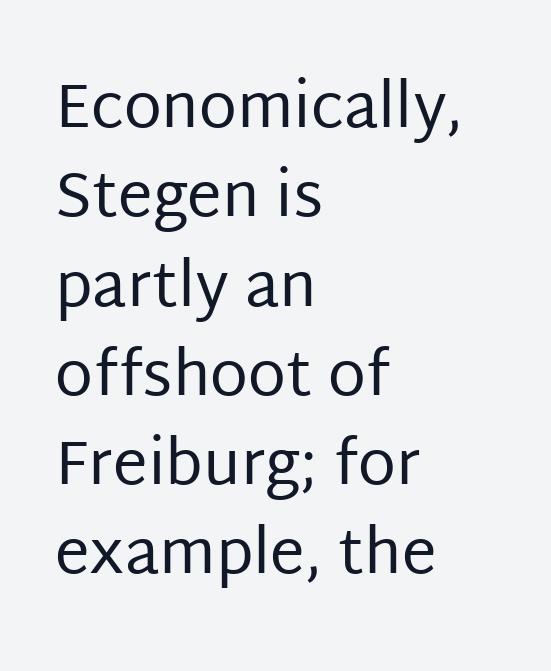
Q: Is the text bold? A: No.
Q: Is the text italic (slanted)? A: No, it is upright.
Q: Is the typeface a serif or a sans-serif typeface? A: Sans-serif.
Q: Is the text underlined? A: No.
Q: How is the paragraph aligned? A: Left-aligned.
Q: Is the spacing between letters normal or unusually wide? A: Normal.
Q: Is the spacing between lines tight, normal or loose? A: Normal.
Q: Width (condensed, normal, or wide)? A: Normal.
Q: Stroke contrast? A: Low.
Q: x-height? A: Large.
Q: Monospaced? A: No.
